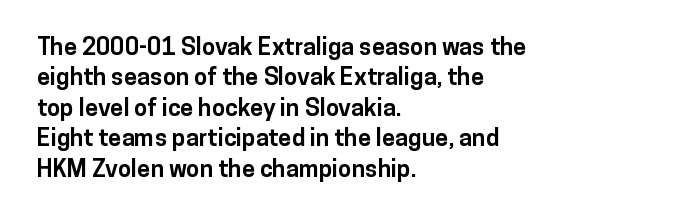
The image shows 24 px bold type, upright; set left-aligned, normal line spacing (1.27x), normal letter spacing, not underlined.
